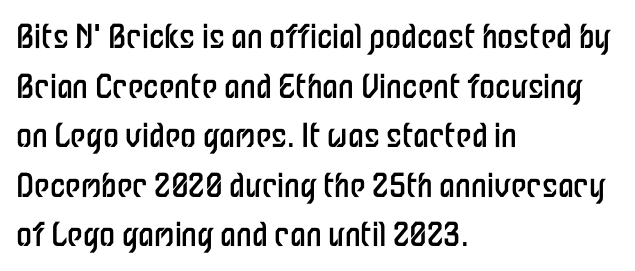
{"serif": "no", "italic": "no", "bold": "no", "weight": "regular", "width": "condensed", "stroke_contrast": "low", "x_height": "medium", "monospaced": "no", "underline": "no", "align": "left", "line_spacing": "normal", "line_spacing_ratio": 1.55, "letter_spacing": "normal", "letter_spacing_em": 0.0, "glyph_px": 32}
